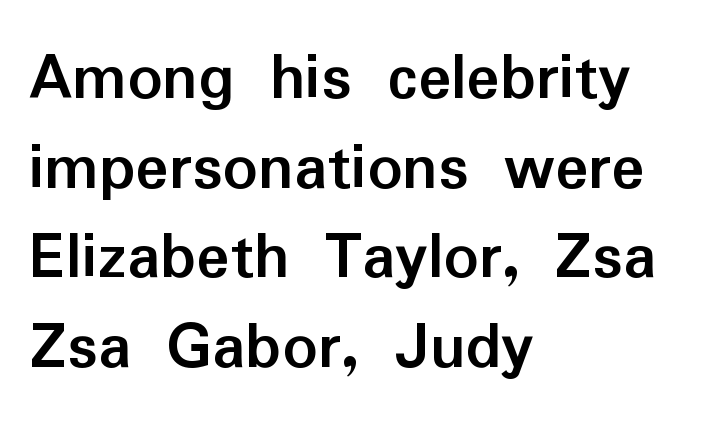
{"serif": "no", "italic": "no", "bold": "yes", "weight": "semibold", "width": "normal", "stroke_contrast": "low", "x_height": "medium", "monospaced": "no", "underline": "no", "align": "left", "line_spacing": "normal", "line_spacing_ratio": 1.3, "letter_spacing": "normal", "letter_spacing_em": 0.0, "glyph_px": 69}
